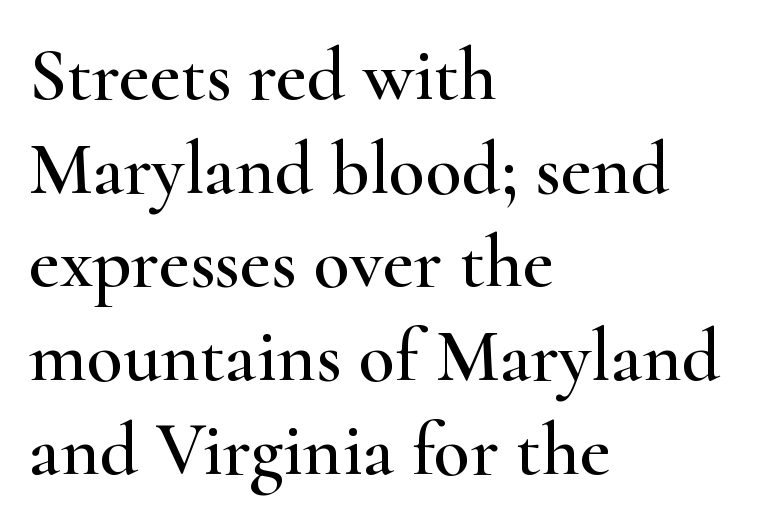
{"serif": "yes", "italic": "no", "width": "wide", "stroke_contrast": "high", "x_height": "small", "monospaced": "no", "underline": "no", "align": "left", "line_spacing": "normal", "line_spacing_ratio": 1.25, "letter_spacing": "normal", "letter_spacing_em": 0.0, "glyph_px": 75}
